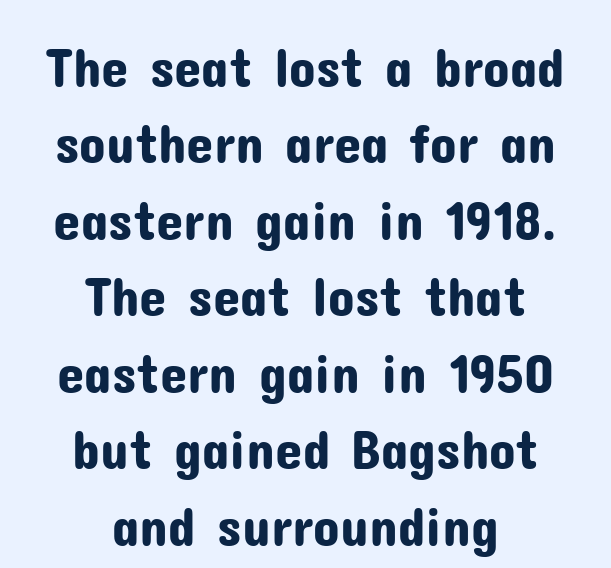
The image shows 55 px sans-serif type, upright; set centered, normal line spacing (1.39x), normal letter spacing, not underlined; low stroke contrast and a medium x-height.
